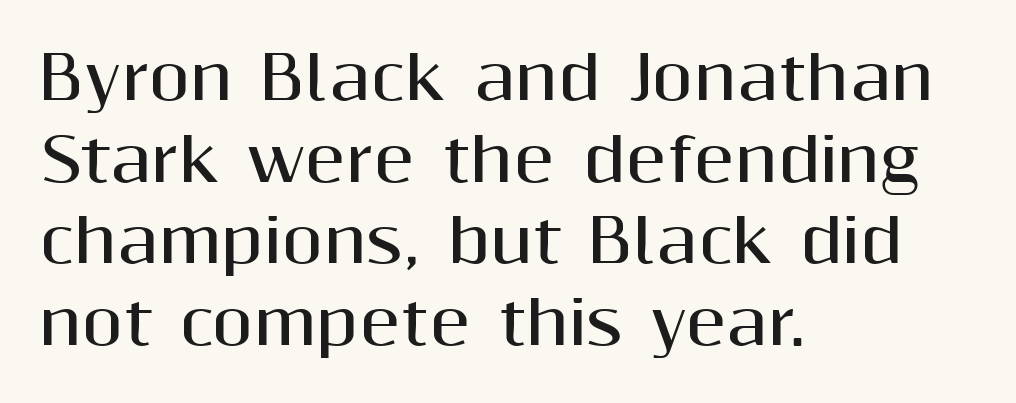
The image shows 60 px bold sans-serif type, upright; set left-aligned, normal line spacing (1.36x), normal letter spacing, not underlined; medium stroke contrast and a medium x-height.
